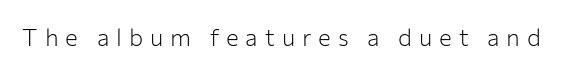
{"italic": "no", "bold": "no", "underline": "no", "letter_spacing": "wide", "letter_spacing_em": 0.29, "glyph_px": 24}
